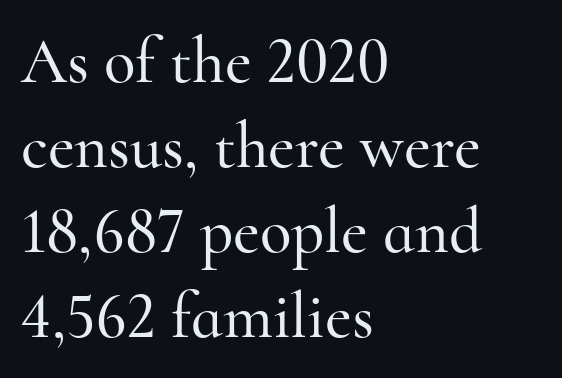
{"serif": "yes", "italic": "no", "width": "normal", "stroke_contrast": "high", "x_height": "small", "monospaced": "no", "underline": "no", "align": "left", "line_spacing": "normal", "line_spacing_ratio": 1.31, "letter_spacing": "normal", "letter_spacing_em": 0.0, "glyph_px": 65}
